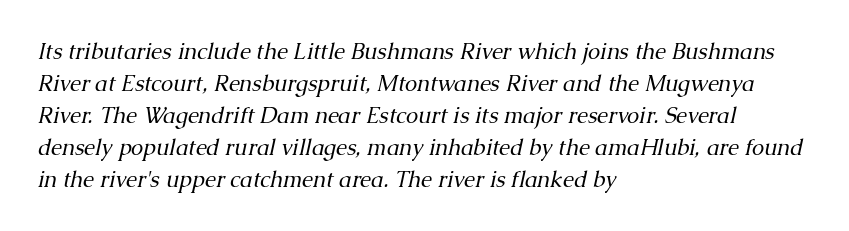
{"italic": "yes", "lean": "right", "slant_degrees": 13, "bold": "no", "underline": "no", "align": "left", "line_spacing": "normal", "line_spacing_ratio": 1.45, "letter_spacing": "normal", "letter_spacing_em": 0.0, "glyph_px": 22}
